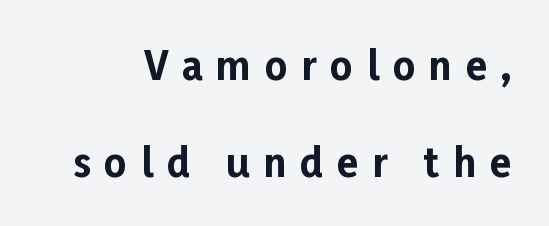
The image shows 39 px bold sans-serif type, upright; set loose line spacing (2.49x), unusually wide letter spacing (+0.35 em), not underlined; low stroke contrast and a medium x-height.
